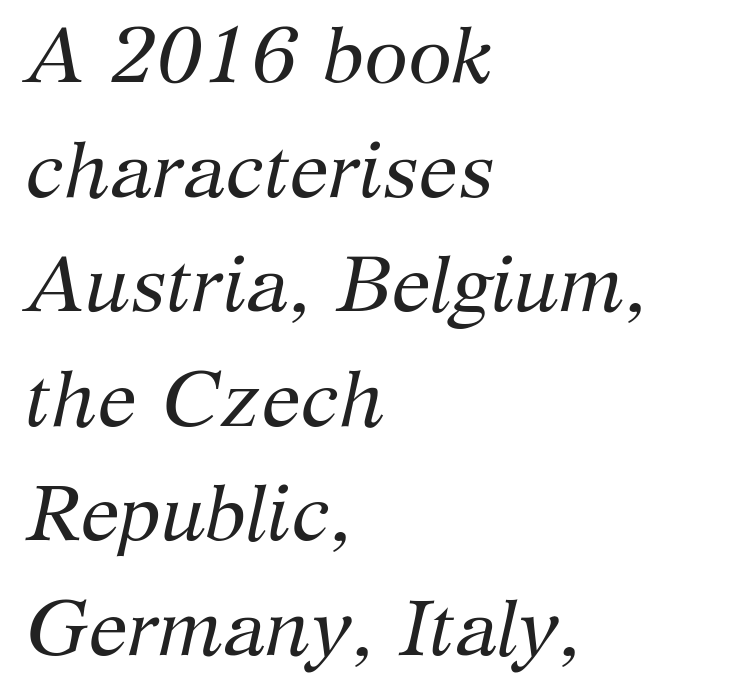
{"serif": "yes", "italic": "yes", "lean": "right", "slant_degrees": 12, "bold": "no", "weight": "regular", "width": "normal", "stroke_contrast": "medium", "x_height": "medium", "monospaced": "no", "underline": "no", "align": "left", "line_spacing": "normal", "line_spacing_ratio": 1.45, "letter_spacing": "normal", "letter_spacing_em": 0.0, "glyph_px": 79}
